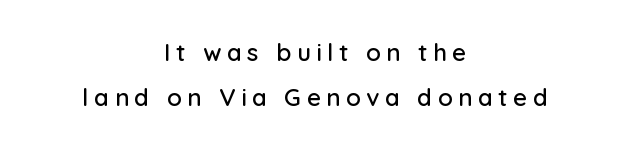
The baseline area is clear. Which margin do the lines hug? Neither — every line sits in the middle. Does extra space separate the letters? Yes, quite a lot of it. This is the regular roman posture of the typeface.
